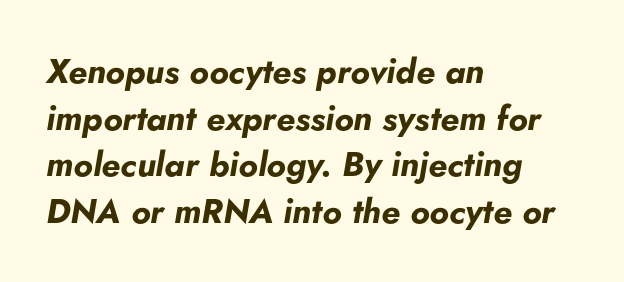
The vertical gap from one line to the next is medium. A clean baseline with only descenders dipping below it. Looks like regular typesetting: each glyph gets only the width it needs. The rendering uses a bold face; every stroke is thick and dark. These lines keep a tight, regular rhythm from letter to letter. The axis of the letterforms is tilted away from vertical.
